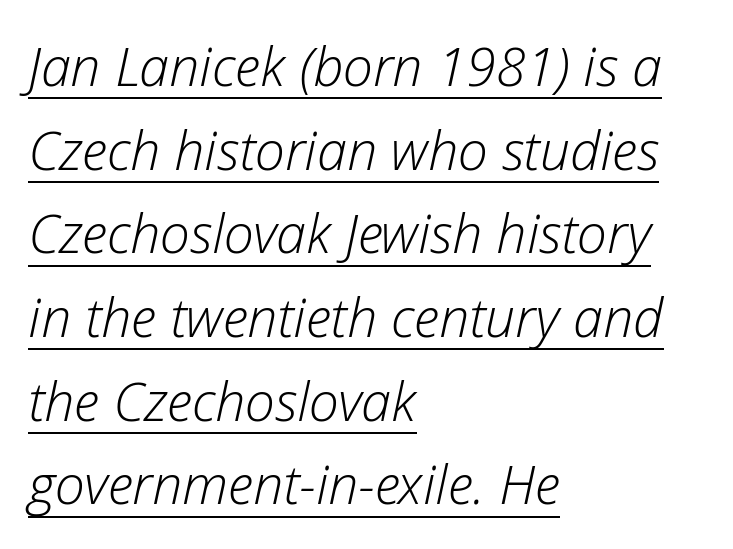
This is oblique type, the kind used for emphasis or titles. Caption: lettering with a line underneath. In CSS terms this would be text-align: left. Leading: standard.
